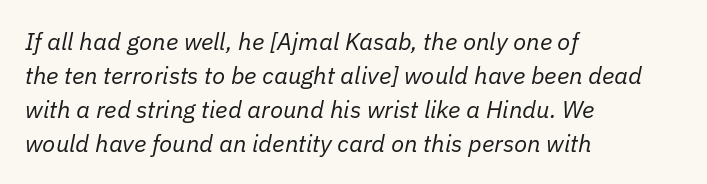
{"italic": "yes", "lean": "right", "slant_degrees": 11, "bold": "no", "underline": "no", "align": "left", "line_spacing": "normal", "line_spacing_ratio": 1.41, "letter_spacing": "normal", "letter_spacing_em": 0.0, "glyph_px": 24}
